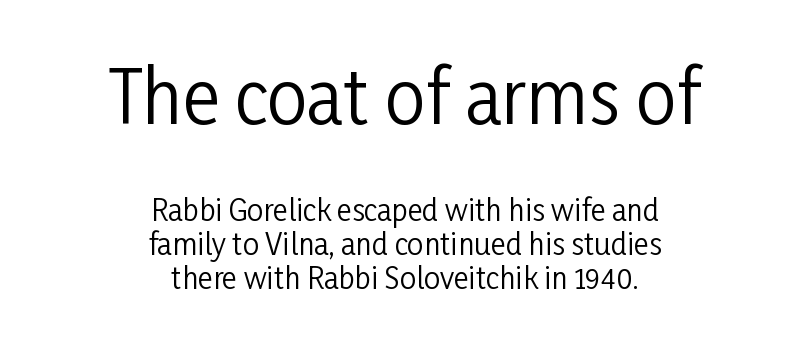
The letters stand upright; this is a roman face. The tracking reads as untouched default to a designer's eye. The foot of each line stays bare and open. Check where the strokes stop: nothing finishes them off — pure sans.
